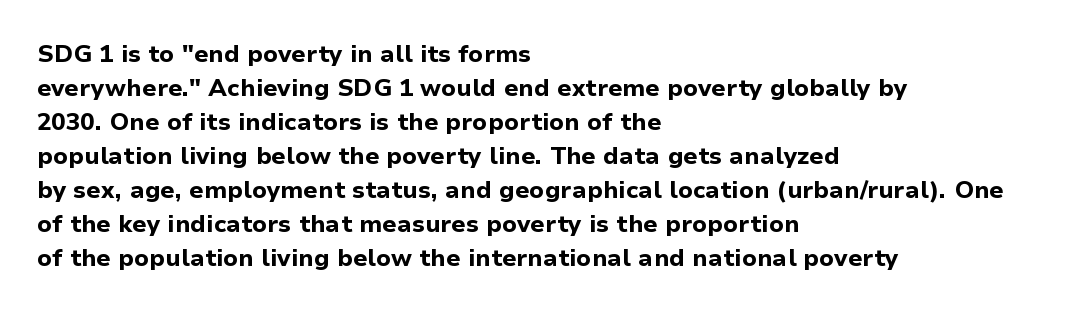
{"italic": "no", "bold": "yes", "underline": "no", "align": "left", "line_spacing": "normal", "line_spacing_ratio": 1.42, "letter_spacing": "normal", "letter_spacing_em": 0.0, "glyph_px": 24}
